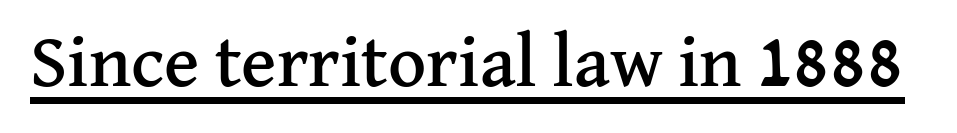
Varying glyph widths throughout — classic text-font behaviour. Each line of the rendering has a horizontal stroke beneath the glyphs. A typesetter would label this face a serif. Default kerning and tracking; the words read as compact shapes. Characters remain perfectly vertical along every line.
